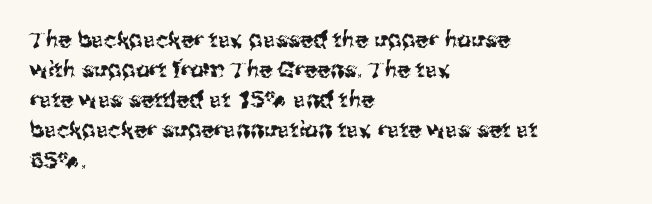
The image shows 22 px text type, upright; set left-aligned, normal line spacing (1.37x), normal letter spacing, not underlined.
